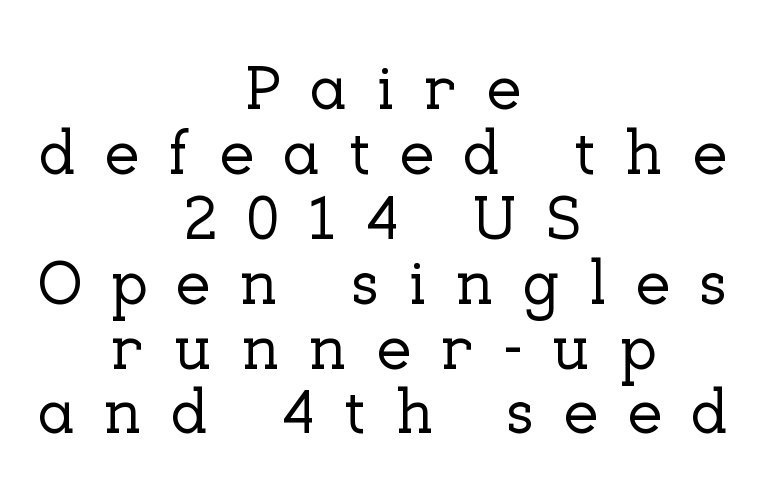
The image shows 63 px serif type, upright; set centered, tight line spacing (1.03x), unusually wide letter spacing (+0.45 em), not underlined; low stroke contrast and a medium x-height.
